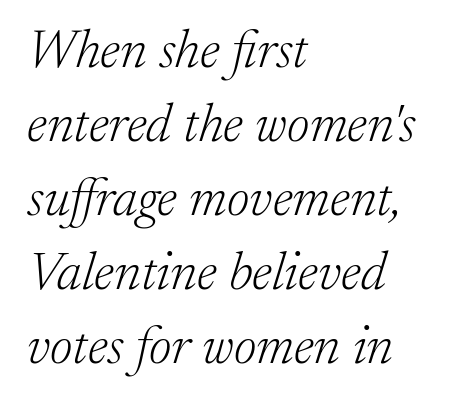
Q: Is the text bold? A: No.
Q: Is the text italic (slanted)? A: Yes, it leans right by about 17 degrees.
Q: Is the typeface a serif or a sans-serif typeface? A: Serif.
Q: Is the text underlined? A: No.
Q: How is the paragraph aligned? A: Left-aligned.
Q: Is the spacing between letters normal or unusually wide? A: Normal.
Q: Is the spacing between lines tight, normal or loose? A: Normal.
Q: Width (condensed, normal, or wide)? A: Normal.
Q: Stroke contrast? A: Low.
Q: x-height? A: Medium.
Q: Monospaced? A: No.
